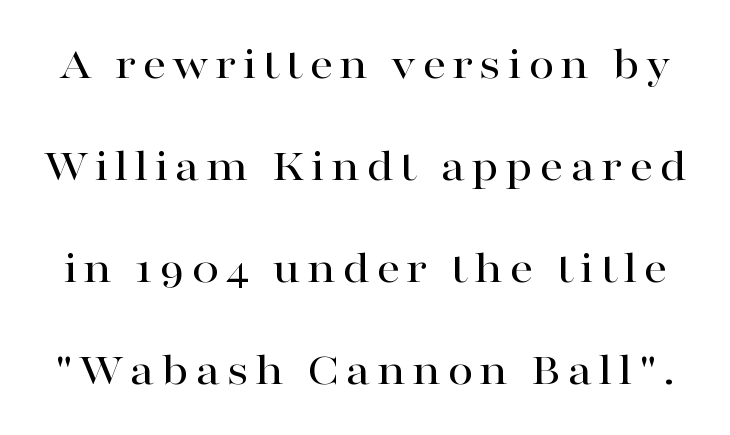
Widely set lines give the paragraph a tall, airy silhouette. Has an underline been added? It has not. Unlike italic type, these characters show no tilt at all. Are there feet on the stems? There are — it's a serif. Do the characters align in a grid? No, the font is proportional.
